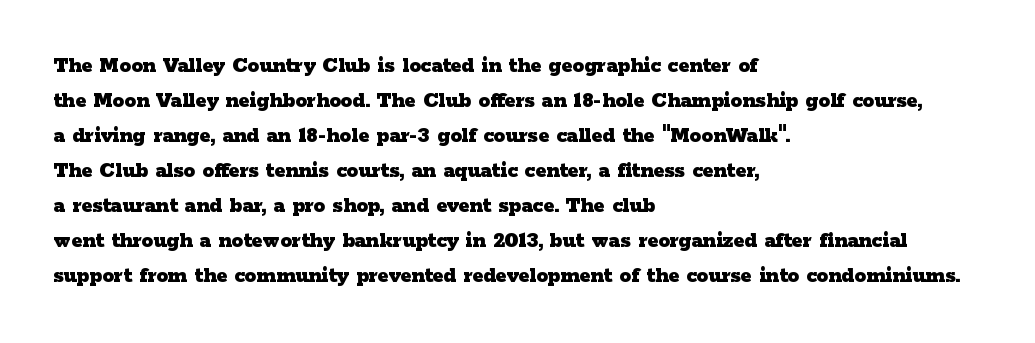
The image shows 23 px bold type, upright; set left-aligned, normal line spacing (1.52x), normal letter spacing, not underlined.
